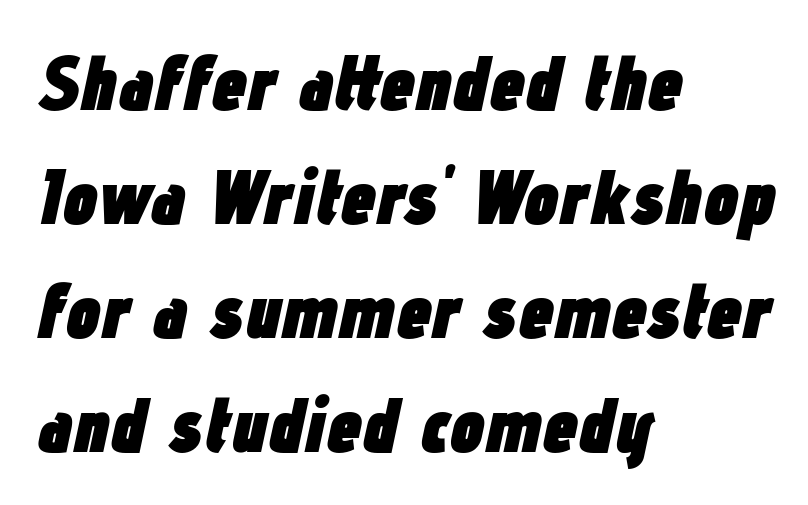
Evenly set lines give the paragraph a standard silhouette. Characters are canted at an angle relative to the baseline's perpendicular. Glyph-to-glyph distance matches everyday printed text. Every letter is thick-stroked: bold, no question. The gap between lines stays unmarked. Do the characters align in a grid? No, the font is proportional.
